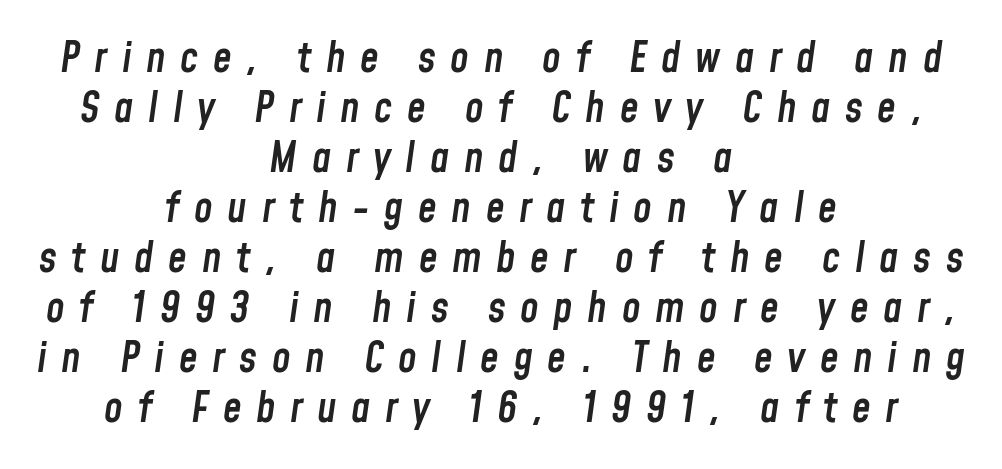
Look at the stroke-to-counter ratio: somewhat heavy, a semibold. The passage shown is not underscored anywhere. Style check: oblique. Caption: expanded tracking, letters set apart. The text block is weighted toward neither margin, spreading evenly from the middle. Character widths vary here, with narrow letters taking less room than wide ones.
